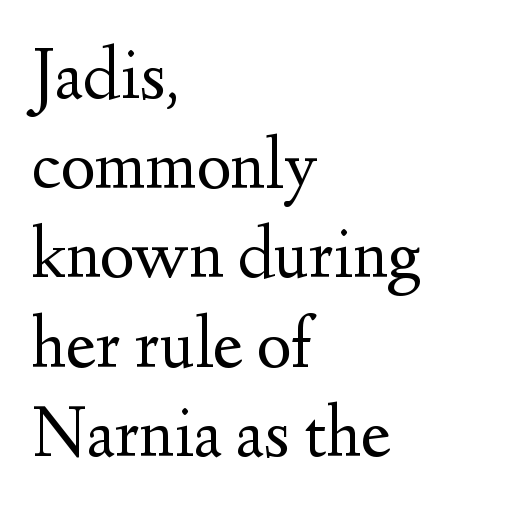
Q: Is the text bold? A: No.
Q: Is the text italic (slanted)? A: No, it is upright.
Q: Is the typeface a serif or a sans-serif typeface? A: Serif.
Q: Is the text underlined? A: No.
Q: How is the paragraph aligned? A: Left-aligned.
Q: Is the spacing between letters normal or unusually wide? A: Normal.
Q: Width (condensed, normal, or wide)? A: Normal.
Q: Stroke contrast? A: Medium.
Q: x-height? A: Small.
Q: Monospaced? A: No.
